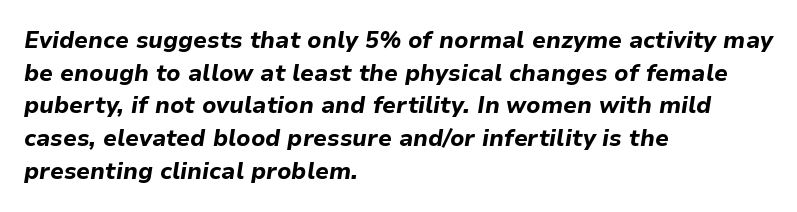
The image shows 23 px bold type, italic (leaning right); set left-aligned, normal line spacing (1.42x), normal letter spacing, not underlined.
